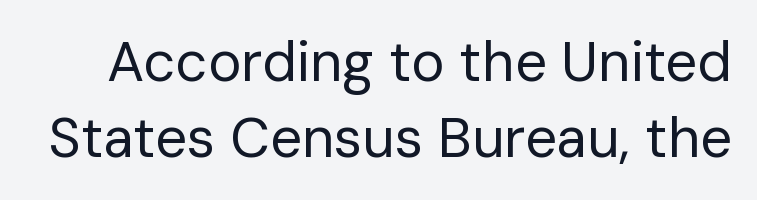
{"serif": "no", "italic": "no", "bold": "no", "weight": "regular", "width": "normal", "stroke_contrast": "low", "x_height": "medium", "monospaced": "no", "underline": "no", "line_spacing": "normal", "line_spacing_ratio": 1.35, "letter_spacing": "normal", "letter_spacing_em": 0.0, "glyph_px": 56}
